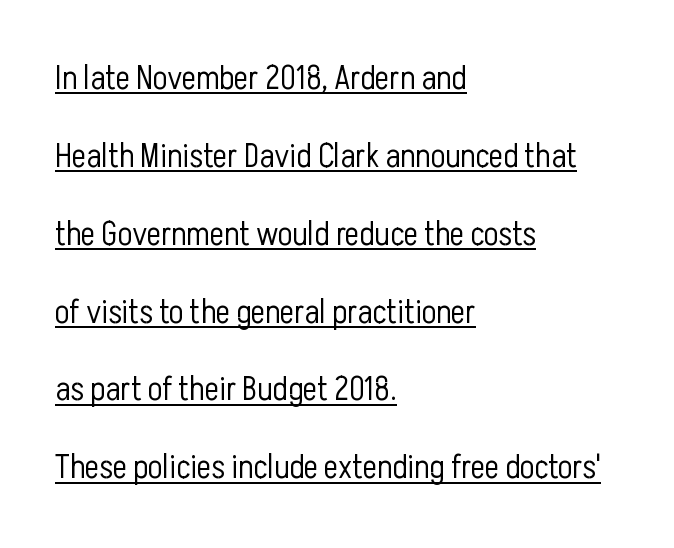
{"serif": "no", "italic": "no", "bold": "no", "weight": "light", "width": "condensed", "stroke_contrast": "low", "x_height": "medium", "monospaced": "no", "underline": "yes", "align": "left", "line_spacing": "loose", "line_spacing_ratio": 2.29, "letter_spacing": "normal", "letter_spacing_em": 0.0, "glyph_px": 34}
